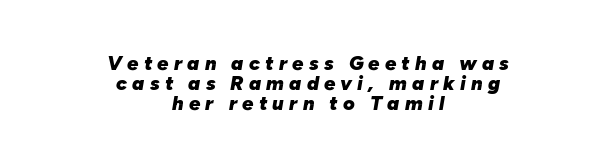
The image shows 20 px bold type, italic (leaning right); set centered, tight line spacing (1.0x), unusually wide letter spacing (+0.26 em), not underlined.
